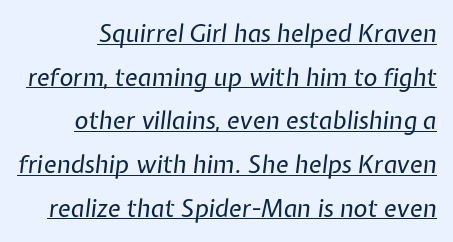
Q: Is the text bold? A: No.
Q: Is the text italic (slanted)? A: Yes, it leans right by about 7 degrees.
Q: Is the text underlined? A: Yes.
Q: Is the spacing between letters normal or unusually wide? A: Normal.
